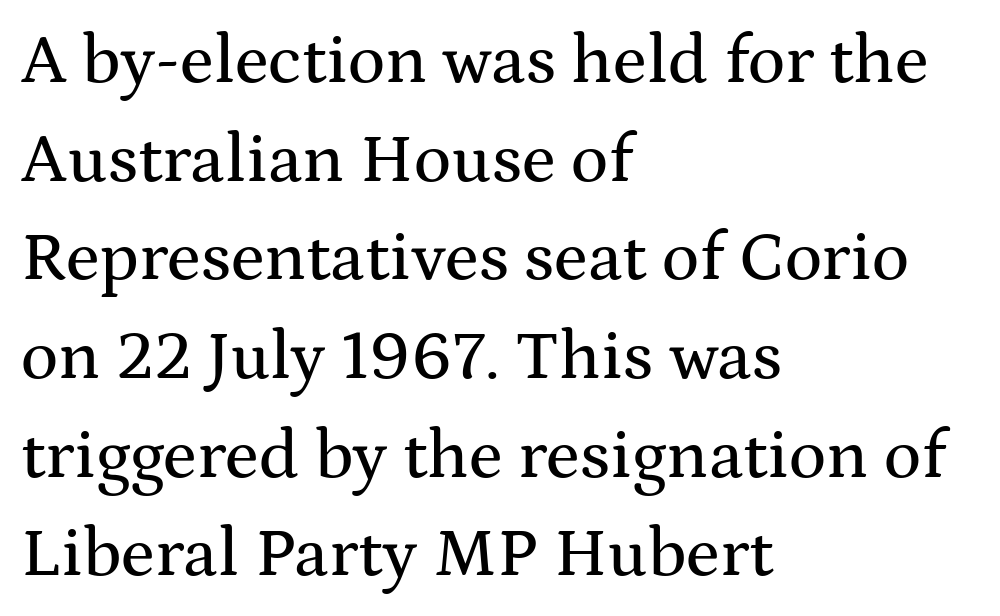
Q: Is the text italic (slanted)? A: No, it is upright.
Q: Is the typeface a serif or a sans-serif typeface? A: Serif.
Q: Is the text underlined? A: No.
Q: How is the paragraph aligned? A: Left-aligned.
Q: Is the spacing between letters normal or unusually wide? A: Normal.
Q: Is the spacing between lines tight, normal or loose? A: Normal.
Q: Width (condensed, normal, or wide)? A: Wide.
Q: Stroke contrast? A: Medium.
Q: x-height? A: Medium.
Q: Monospaced? A: No.
